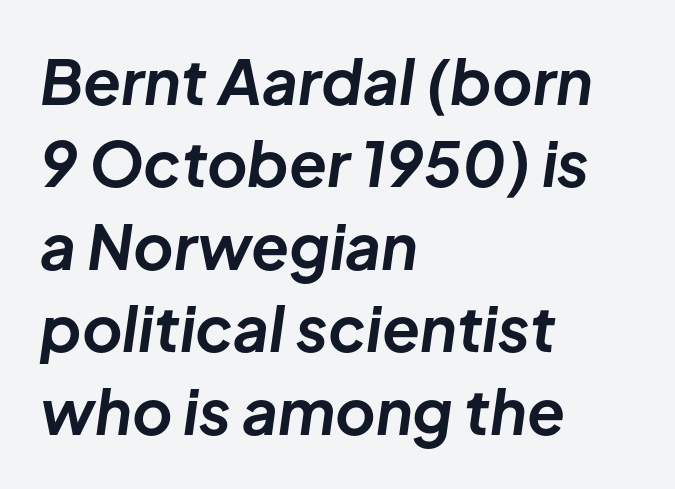
In terms of leading, this rendering sits right in the middle. Do the characters align in a grid? No, the font is proportional. Typeset ragged right — the left edge is the straight one. Caption: bold face, heavy strokes. This sample uses an oblique cut, with every glyph tilted off the vertical.
